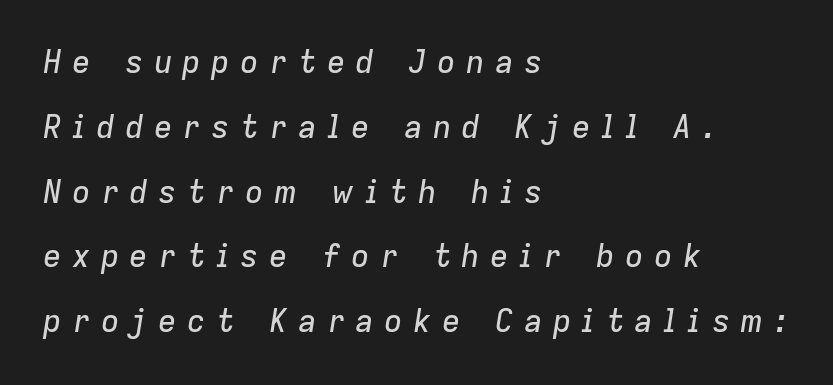
{"italic": "yes", "lean": "right", "slant_degrees": 9, "width": "normal", "stroke_contrast": "low", "x_height": "medium", "monospaced": "no", "underline": "no", "align": "left", "line_spacing": "loose", "line_spacing_ratio": 2.09, "letter_spacing": "wide", "letter_spacing_em": 0.33, "glyph_px": 31}
